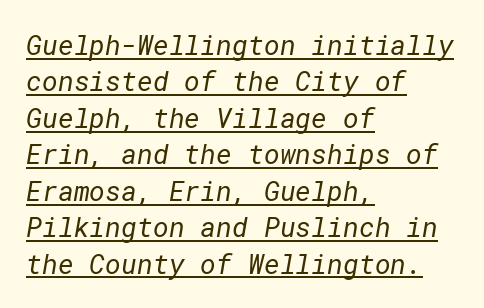
The setting favours the left margin, as ordinary paragraphs usually do. The face used here is rendered with its standard letterfit. The rendering uses a moderate line-height, typical for paragraphs. The words here are underlined.
